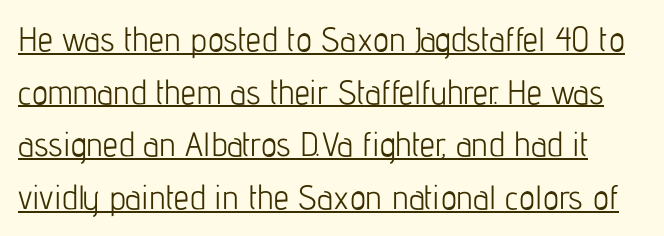
{"serif": "no", "italic": "no", "bold": "no", "weight": "light", "width": "condensed", "stroke_contrast": "low", "x_height": "medium", "monospaced": "no", "underline": "yes", "line_spacing": "normal", "line_spacing_ratio": 1.55, "letter_spacing": "normal", "letter_spacing_em": 0.0, "glyph_px": 34}
